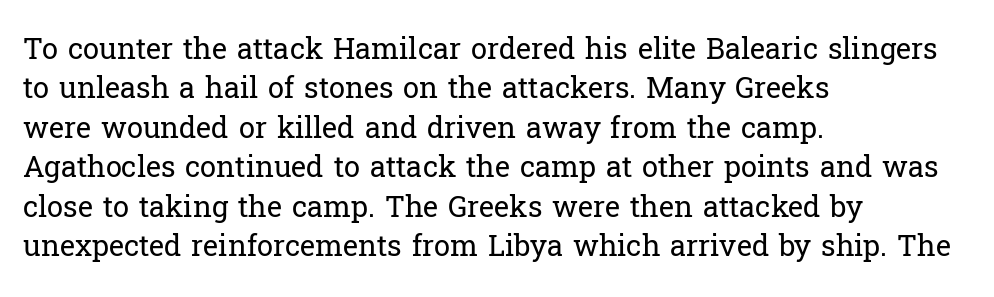
The image shows 29 px regular-weight serif type, upright; set left-aligned, normal line spacing (1.36x), normal letter spacing, not underlined; low stroke contrast and a medium x-height.
